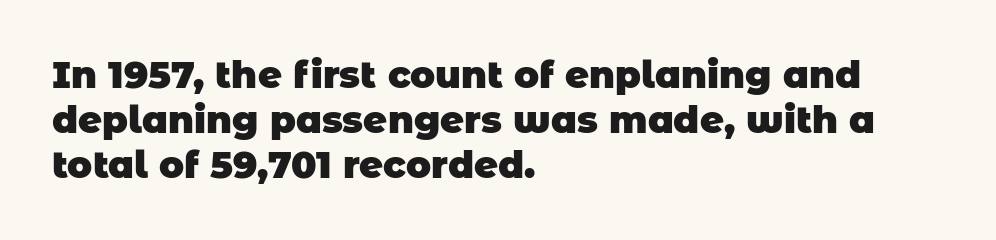
{"serif": "no", "bold": "yes", "weight": "heavy", "width": "normal", "stroke_contrast": "low", "x_height": "large", "monospaced": "no", "underline": "no", "align": "left", "line_spacing_ratio": 1.21, "letter_spacing": "normal", "letter_spacing_em": 0.0, "glyph_px": 37}
